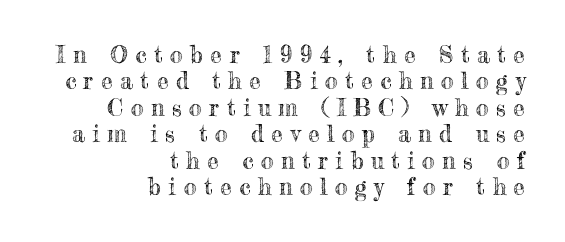
{"italic": "no", "underline": "no", "align": "right", "line_spacing": "tight", "line_spacing_ratio": 1.15, "letter_spacing": "wide", "letter_spacing_em": 0.33, "glyph_px": 23}
